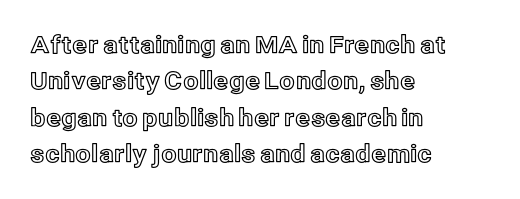
{"italic": "no", "underline": "no", "align": "left", "line_spacing": "normal", "line_spacing_ratio": 1.52, "letter_spacing": "normal", "letter_spacing_em": 0.0, "glyph_px": 24}
